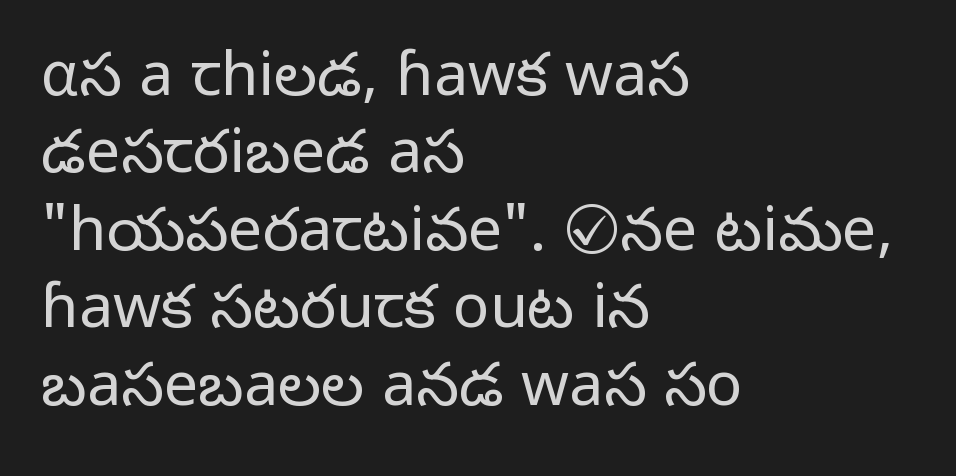
Q: Is the text bold? A: No.
Q: Is the text italic (slanted)? A: No, it is upright.
Q: Is the typeface a serif or a sans-serif typeface? A: Sans-serif.
Q: Is the text underlined? A: No.
Q: How is the paragraph aligned? A: Left-aligned.
Q: Is the spacing between letters normal or unusually wide? A: Normal.
Q: Is the spacing between lines tight, normal or loose? A: Normal.
Q: Width (condensed, normal, or wide)? A: Normal.
Q: Stroke contrast? A: Low.
Q: x-height? A: Medium.
Q: Monospaced? A: No.
